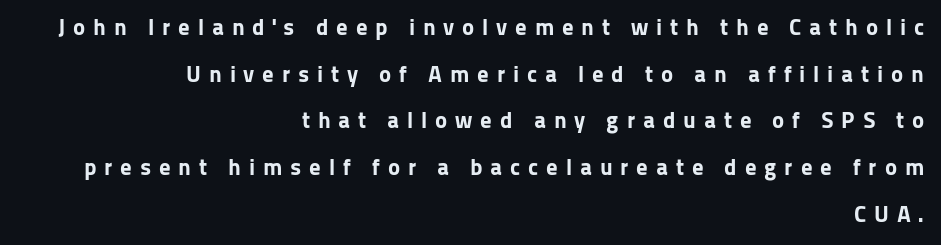
{"italic": "no", "bold": "yes", "underline": "no", "align": "right", "line_spacing": "loose", "line_spacing_ratio": 2.03, "letter_spacing": "wide", "letter_spacing_em": 0.34, "glyph_px": 23}
